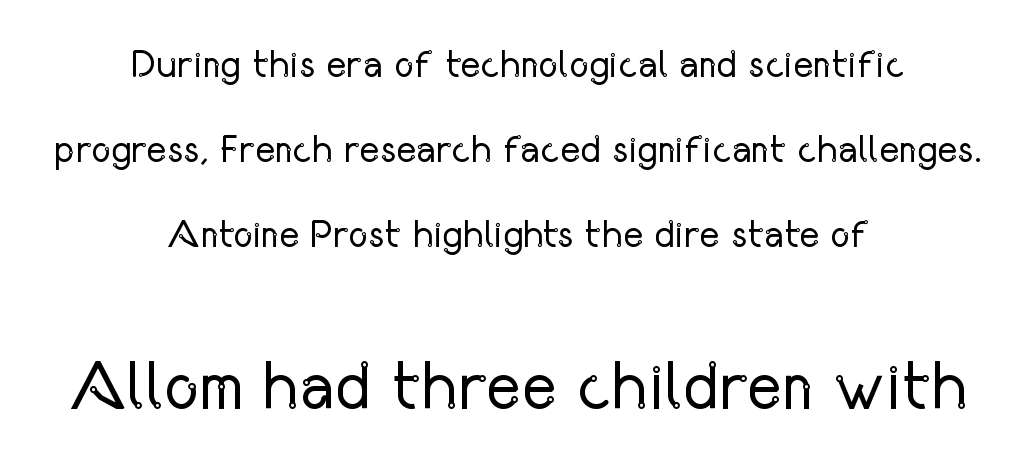
Stems here are at most as thick as an everyday book face. Think of a printed novel: that variable character pitch is what you see here. Honestly, the letter spacing is just normal — you wouldn't notice it. The lines in this sample share a center point and differ in where they start and stop.
